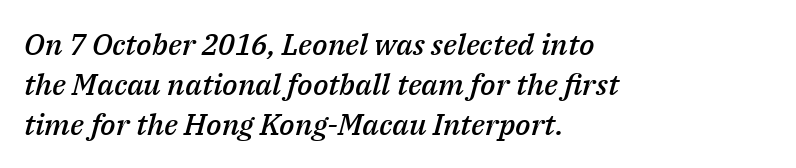
{"italic": "yes", "lean": "right", "slant_degrees": 14, "bold": "semi", "weight": "semibold", "width": "normal", "stroke_contrast": "medium", "x_height": "medium", "monospaced": "no", "underline": "no", "align": "left", "line_spacing": "normal", "line_spacing_ratio": 1.33, "letter_spacing": "normal", "letter_spacing_em": 0.0, "glyph_px": 30}
